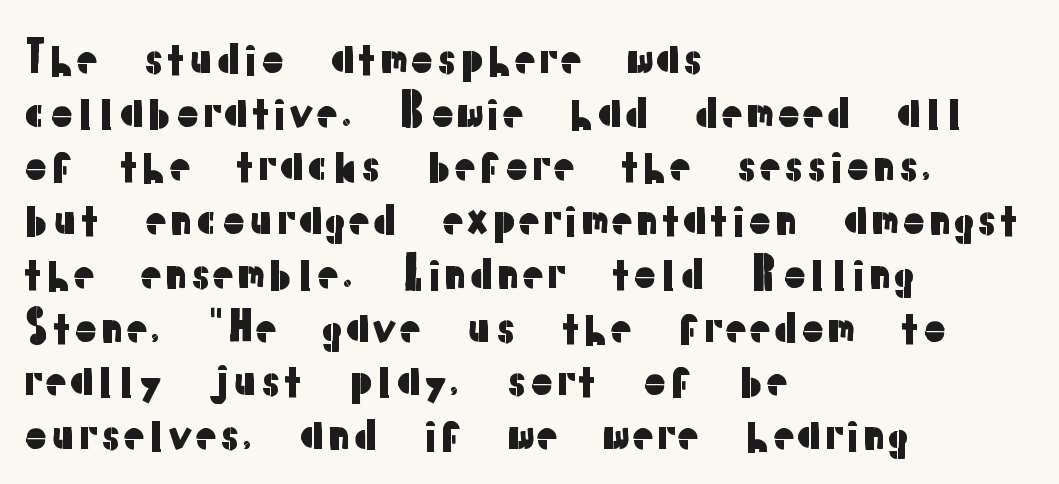
{"serif": "no", "italic": "no", "width": "normal", "stroke_contrast": "low", "x_height": "medium", "monospaced": "no", "underline": "no", "align": "left", "line_spacing": "normal", "line_spacing_ratio": 1.25, "letter_spacing": "normal", "letter_spacing_em": 0.0, "glyph_px": 43}
